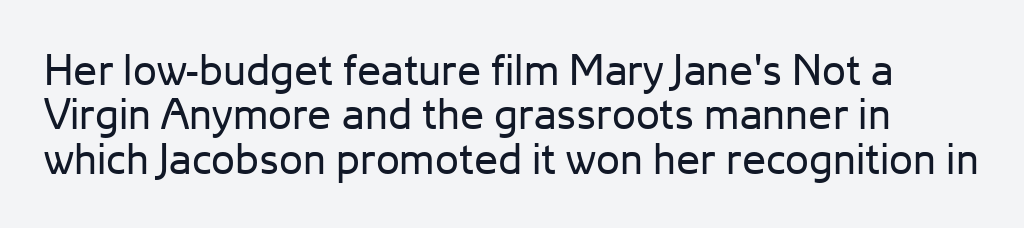
Q: Is the text bold? A: No.
Q: Is the text italic (slanted)? A: No, it is upright.
Q: Is the typeface a serif or a sans-serif typeface? A: Sans-serif.
Q: Is the text underlined? A: No.
Q: Is the spacing between letters normal or unusually wide? A: Normal.
Q: Is the spacing between lines tight, normal or loose? A: Tight.
Q: Width (condensed, normal, or wide)? A: Normal.
Q: Stroke contrast? A: Low.
Q: x-height? A: Medium.
Q: Monospaced? A: No.
